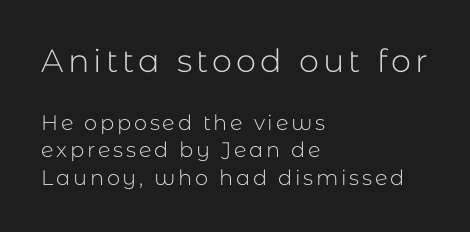
Scale decreases going downward across the two blocks. The passage shown is not underscored anywhere. The lettering holds an erect, upright posture throughout. The rendering uses natural spacing where letterforms have individual widths. Grotesque or geometric, the face here clearly has no serifs. Interline gaps are of average width in this sample.
